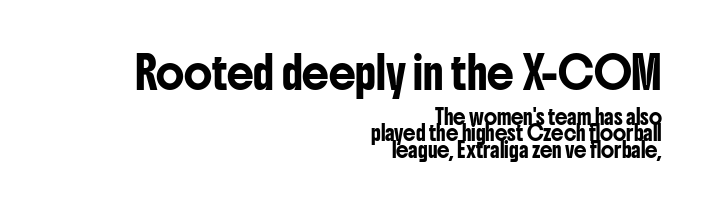
The rendering shrinks the type as you move from the upper chunk to the lower. The face used here is proportionally spaced, like ordinary book or web type. This rendering uses right alignment, leaving the left contour irregular. Just letters on the line, the space beneath them empty. Italic? Not at all — the glyphs are vertical.
